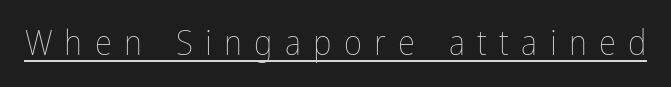
{"italic": "no", "bold": "no", "weight": "thin", "width": "condensed", "stroke_contrast": "low", "x_height": "medium", "monospaced": "no", "underline": "yes", "letter_spacing": "wide", "letter_spacing_em": 0.35, "glyph_px": 35}
